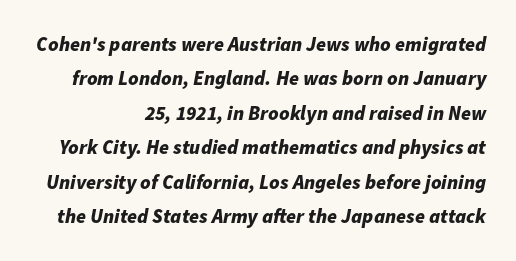
{"italic": "yes", "lean": "right", "slant_degrees": 11, "bold": "yes", "underline": "no", "line_spacing_ratio": 1.72, "letter_spacing": "normal", "letter_spacing_em": 0.0, "glyph_px": 20}
